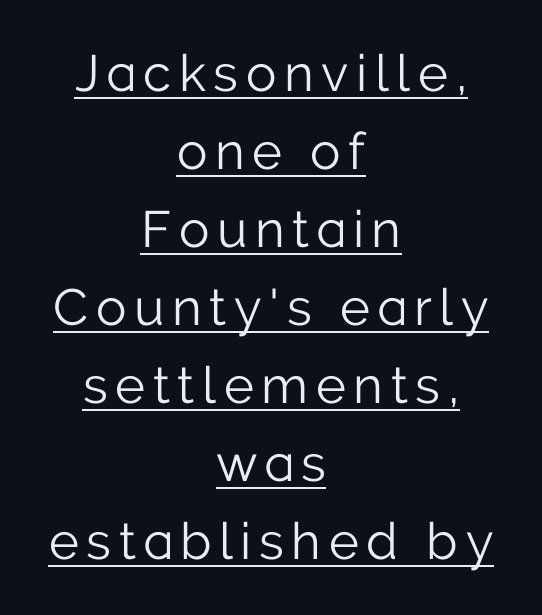
You can see a thin bar hugging the bottom of the glyphs. Stroke thickness stays within the range of a standard reading face or lighter. If you folded the block vertically in half, each line would mirror itself in length. Quick note: not italic, upright. The letters carry no serifs — their stems end cleanly without finishing strokes.
